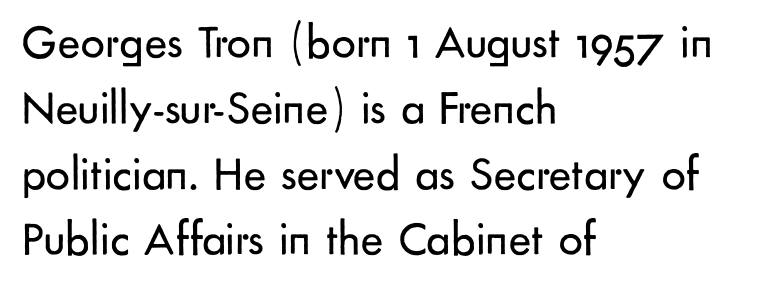
{"serif": "no", "italic": "no", "bold": "no", "weight": "regular", "width": "normal", "stroke_contrast": "low", "x_height": "small", "monospaced": "no", "underline": "no", "align": "left", "line_spacing": "normal", "line_spacing_ratio": 1.37, "letter_spacing": "normal", "letter_spacing_em": 0.0, "glyph_px": 48}
